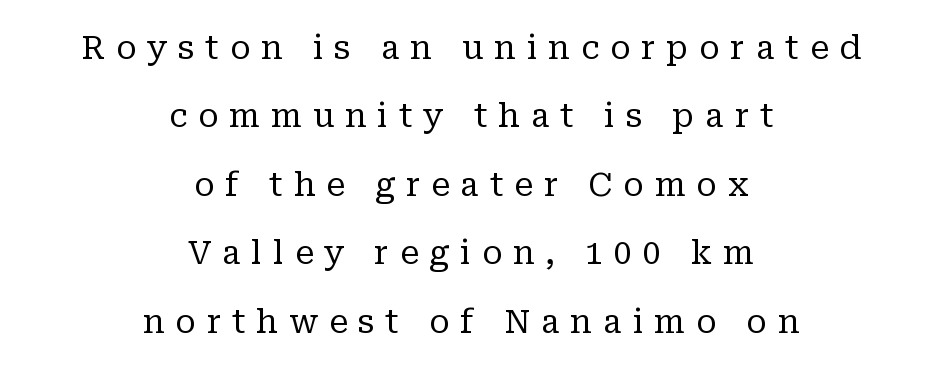
The lines are quadded center. The rendering uses a large line-height, opening up the rows. How are the letters spaced? Widely, with obvious added tracking. Nope, not italic — everything's standing straight. Nothing heavy about these letters — not bold at all. Character widths vary here, with narrow letters taking less room than wide ones.
